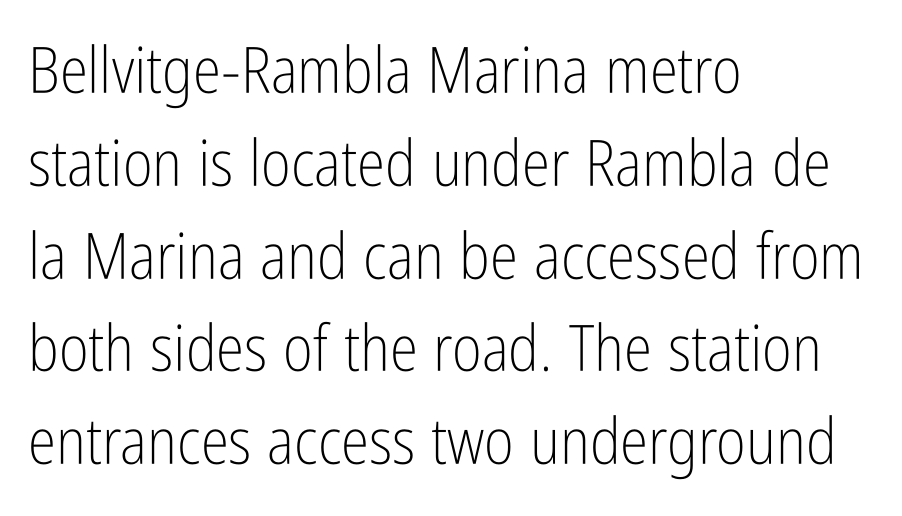
The image shows 64 px light, condensed sans-serif type, upright; set left-aligned, normal line spacing (1.45x), normal letter spacing, not underlined; low stroke contrast and a medium x-height.
